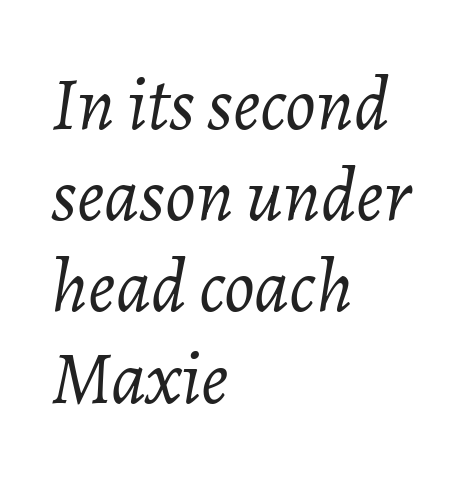
The image shows 76 px light type, italic (leaning right); set left-aligned, line spacing 1.2x, normal letter spacing, not underlined; low stroke contrast and a medium x-height.
